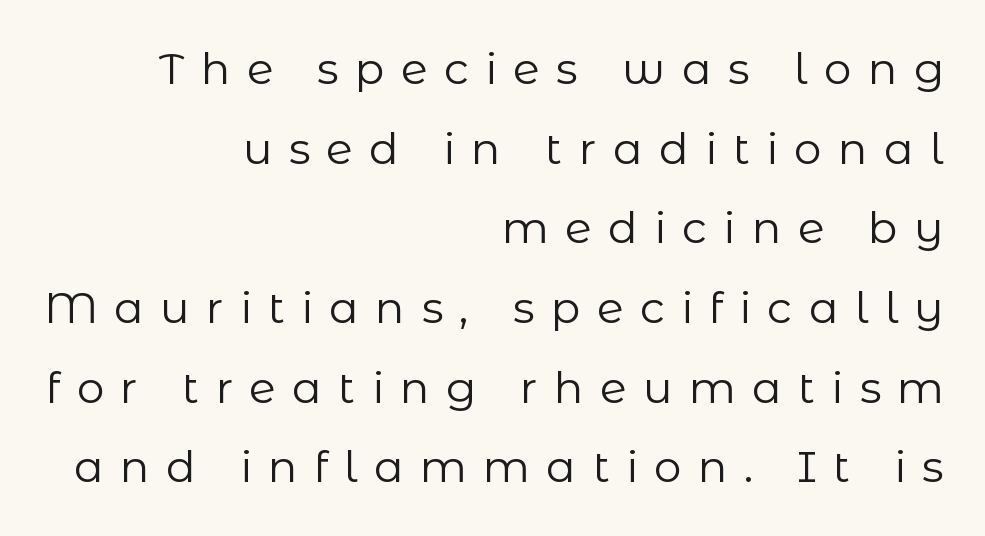
The image shows 44 px regular-weight sans-serif type, upright; set right-aligned, line spacing 1.81x, unusually wide letter spacing (+0.37 em), not underlined; low stroke contrast and a medium x-height.
